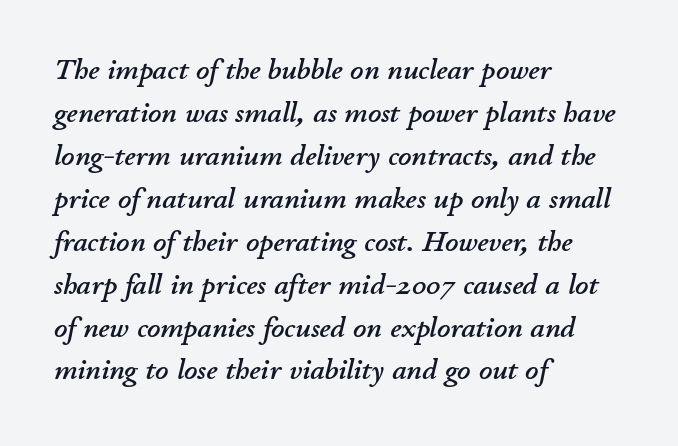
Q: Is the text italic (slanted)? A: Yes, it leans right by about 11 degrees.
Q: Is the text underlined? A: No.
Q: How is the paragraph aligned? A: Left-aligned.
Q: Is the spacing between letters normal or unusually wide? A: Normal.
Q: Is the spacing between lines tight, normal or loose? A: Normal.
Q: Width (condensed, normal, or wide)? A: Normal.
Q: Stroke contrast? A: Low.
Q: x-height? A: Small.
Q: Monospaced? A: No.
